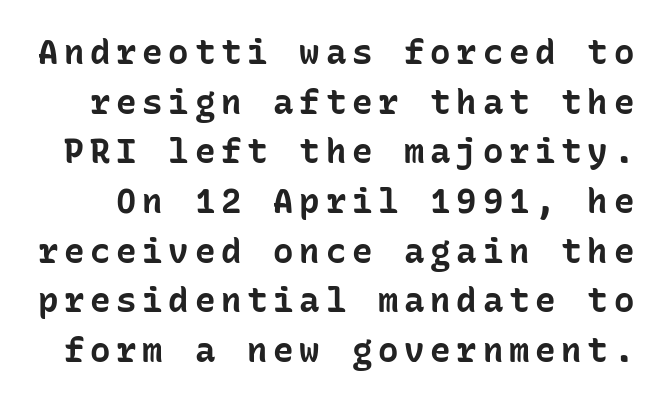
In terms of posture, this sample is upright. The rendering uses a bold face; every stroke is thick and dark. Here the designer chose a console-style face with uniform glyph widths. Letterform terminals end flat and unadorned throughout the passage. Is there much room between lines? A standard amount, neither cramped nor airy.
